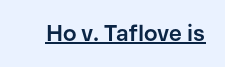
{"italic": "no", "bold": "yes", "underline": "yes", "letter_spacing": "normal", "letter_spacing_em": 0.0, "glyph_px": 22}
